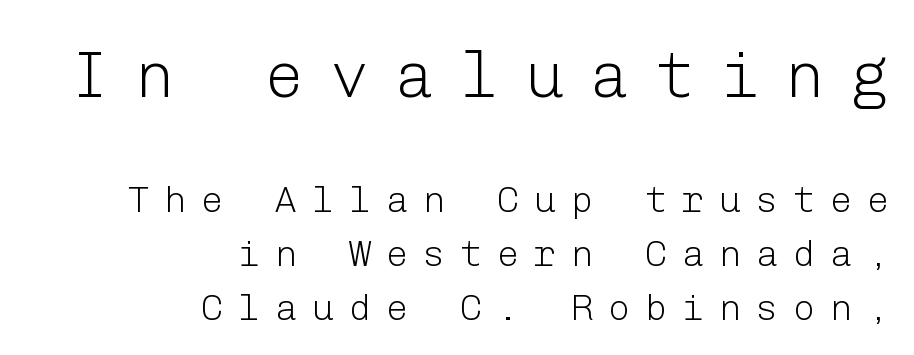
The image shows 65 px light sans-serif type, upright; set right-aligned, normal line spacing (1.45x), unusually wide letter spacing (+0.4 em), not underlined; the first (top) block is 1.76x larger; low stroke contrast and a medium x-height.
